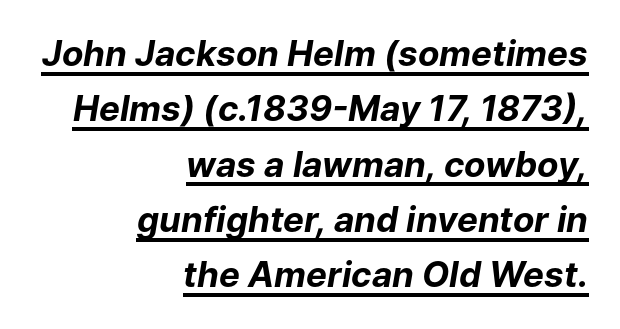
Q: Is the text bold? A: Yes.
Q: Is the text italic (slanted)? A: Yes, it leans right by about 9 degrees.
Q: Is the text underlined? A: Yes.
Q: How is the paragraph aligned? A: Right-aligned.
Q: Is the spacing between letters normal or unusually wide? A: Normal.
Q: Is the spacing between lines tight, normal or loose? A: Normal.
Q: Width (condensed, normal, or wide)? A: Normal.
Q: Stroke contrast? A: Low.
Q: x-height? A: Medium.
Q: Monospaced? A: No.
